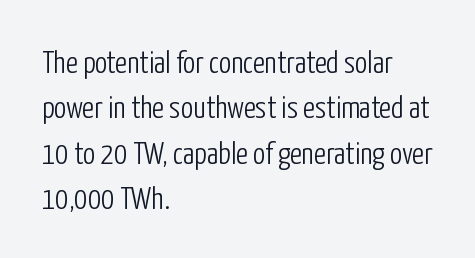
Q: Is the text bold? A: No.
Q: Is the text italic (slanted)? A: No, it is upright.
Q: Is the typeface a serif or a sans-serif typeface? A: Sans-serif.
Q: Is the text underlined? A: No.
Q: How is the paragraph aligned? A: Left-aligned.
Q: Is the spacing between letters normal or unusually wide? A: Normal.
Q: Is the spacing between lines tight, normal or loose? A: Normal.
Q: Width (condensed, normal, or wide)? A: Condensed.
Q: Stroke contrast? A: Low.
Q: x-height? A: Medium.
Q: Monospaced? A: No.
